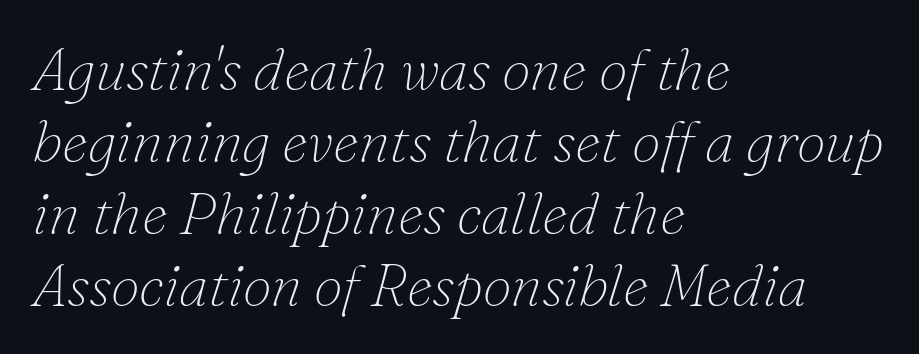
{"serif": "yes", "italic": "yes", "lean": "right", "slant_degrees": 16, "bold": "no", "weight": "thin", "width": "normal", "stroke_contrast": "low", "x_height": "small", "monospaced": "no", "underline": "no", "align": "left", "line_spacing_ratio": 1.22, "letter_spacing": "normal", "letter_spacing_em": 0.0, "glyph_px": 59}
